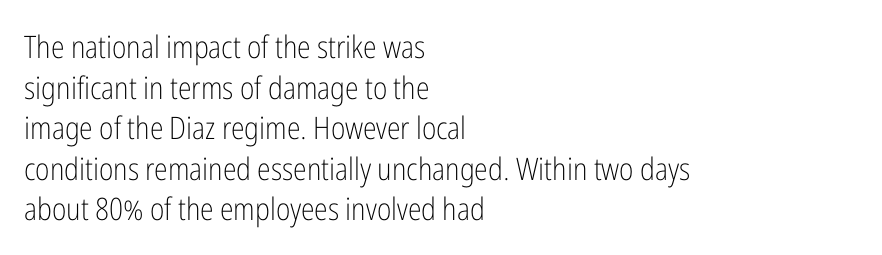
Q: Is the text bold? A: No.
Q: Is the text italic (slanted)? A: No, it is upright.
Q: Is the typeface a serif or a sans-serif typeface? A: Sans-serif.
Q: Is the text underlined? A: No.
Q: How is the paragraph aligned? A: Left-aligned.
Q: Is the spacing between letters normal or unusually wide? A: Normal.
Q: Is the spacing between lines tight, normal or loose? A: Normal.
Q: Width (condensed, normal, or wide)? A: Condensed.
Q: Stroke contrast? A: Low.
Q: x-height? A: Medium.
Q: Monospaced? A: No.
